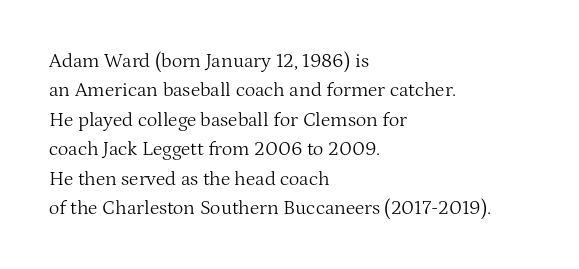
{"italic": "no", "bold": "no", "underline": "no", "align": "left", "line_spacing": "normal", "line_spacing_ratio": 1.47, "letter_spacing": "normal", "letter_spacing_em": 0.0, "glyph_px": 20}
